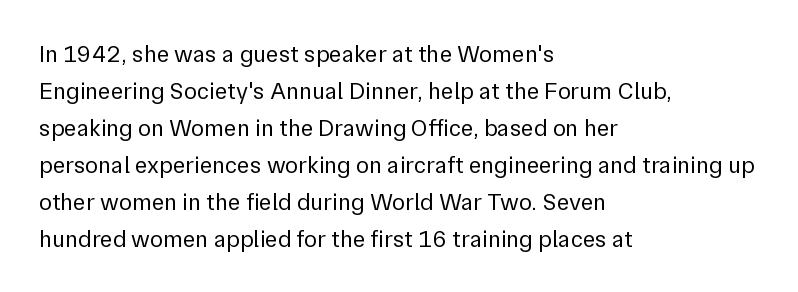
The image shows 24 px text type, upright; set left-aligned, normal line spacing (1.54x), normal letter spacing, not underlined.
